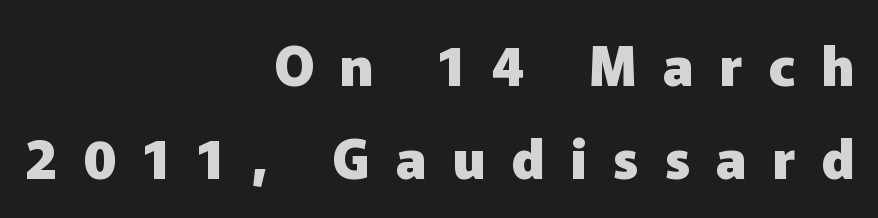
{"serif": "no", "italic": "no", "bold": "yes", "weight": "heavy", "width": "normal", "stroke_contrast": "low", "x_height": "medium", "monospaced": "no", "underline": "no", "align": "right", "line_spacing_ratio": 1.72, "letter_spacing": "wide", "letter_spacing_em": 0.48, "glyph_px": 54}
